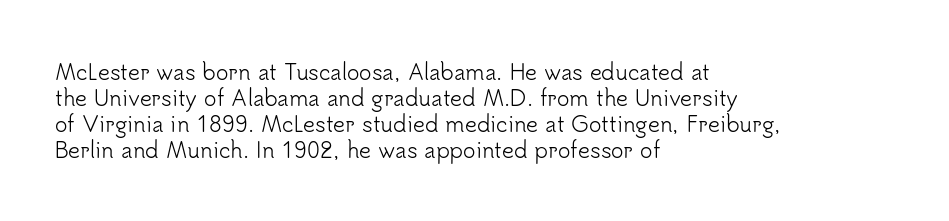
The typography opts for an upright posture over an oblique one. Unmarked baselines from the first word to the last. Students, note that the glyphs here touch the page at normal intervals. Which margin do the lines hug? The left one — the right edge is uneven. The typesetting does not lean heavy: it is not bold.
